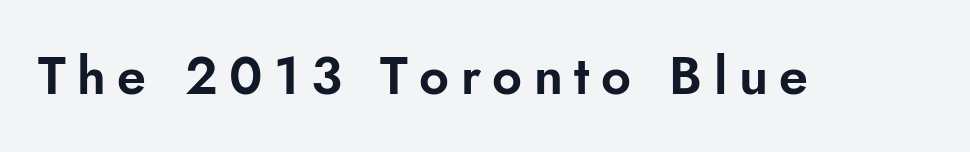
Q: Is the text italic (slanted)? A: No, it is upright.
Q: Is the typeface a serif or a sans-serif typeface? A: Sans-serif.
Q: Is the text underlined? A: No.
Q: Is the spacing between letters normal or unusually wide? A: Unusually wide.
Q: Width (condensed, normal, or wide)? A: Normal.
Q: Stroke contrast? A: Low.
Q: x-height? A: Small.
Q: Monospaced? A: No.
